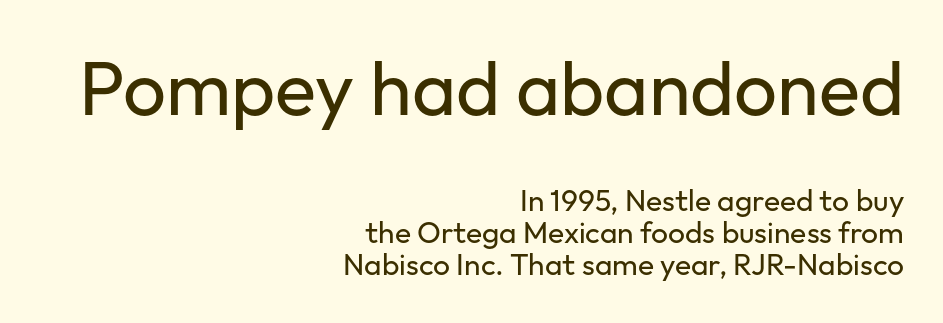
Q: Is the text bold? A: No.
Q: Is the text italic (slanted)? A: No, it is upright.
Q: Is the typeface a serif or a sans-serif typeface? A: Sans-serif.
Q: Is the text underlined? A: No.
Q: How is the paragraph aligned? A: Right-aligned.
Q: Is the spacing between letters normal or unusually wide? A: Normal.
Q: Is the spacing between lines tight, normal or loose? A: Tight.
Q: Which block of text is set in a larger size, the first (top) or the second (bottom)? A: The first (top) one.
Q: Width (condensed, normal, or wide)? A: Normal.
Q: Stroke contrast? A: Low.
Q: x-height? A: Medium.
Q: Monospaced? A: No.
